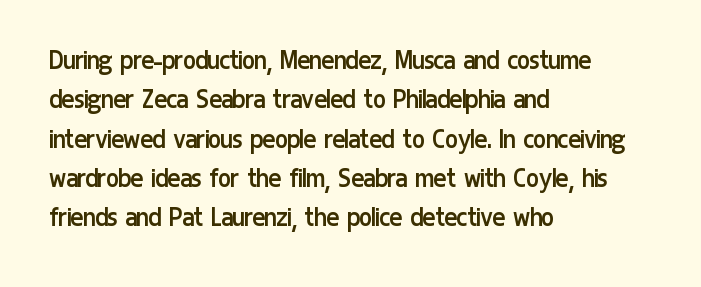
The image shows 30 px regular-weight, condensed sans-serif type, upright; set left-aligned, normal line spacing (1.31x), normal letter spacing, not underlined; low stroke contrast and a medium x-height.
